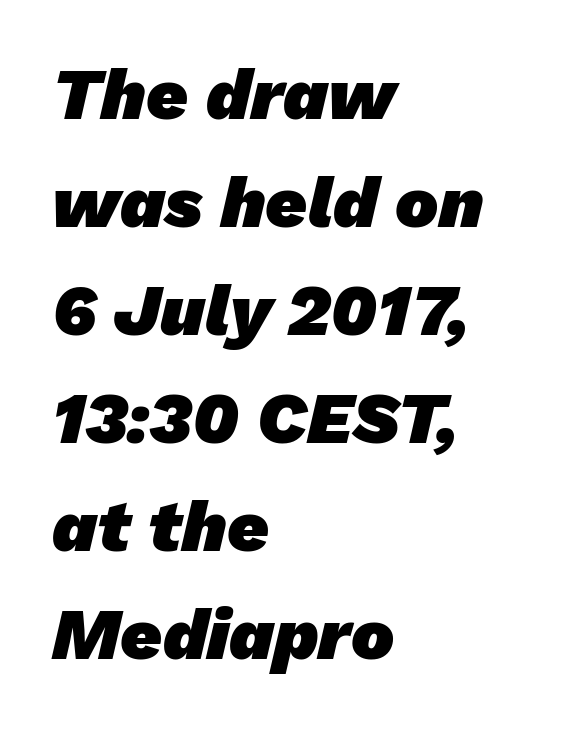
The image shows 72 px heavy sans-serif type; set left-aligned, normal line spacing (1.5x), normal letter spacing, not underlined; low stroke contrast and a medium x-height.
